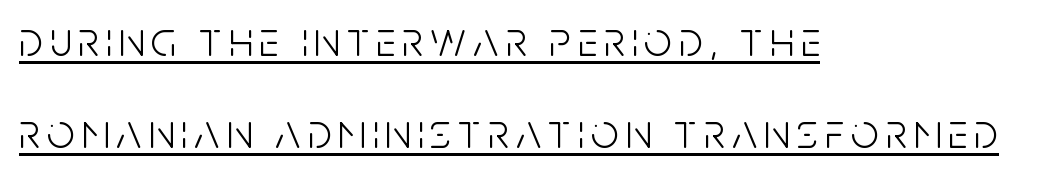
Q: Is the text bold? A: No.
Q: Is the text italic (slanted)? A: No, it is upright.
Q: Is the typeface a serif or a sans-serif typeface? A: Sans-serif.
Q: Is the text underlined? A: Yes.
Q: How is the paragraph aligned? A: Left-aligned.
Q: Width (condensed, normal, or wide)? A: Condensed.
Q: Stroke contrast? A: Low.
Q: x-height? A: Large.
Q: Monospaced? A: No.
